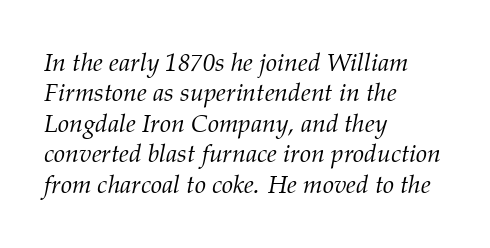
{"italic": "yes", "lean": "right", "slant_degrees": 12, "bold": "no", "underline": "no", "align": "left", "line_spacing_ratio": 1.22, "letter_spacing": "normal", "letter_spacing_em": 0.0, "glyph_px": 25}
